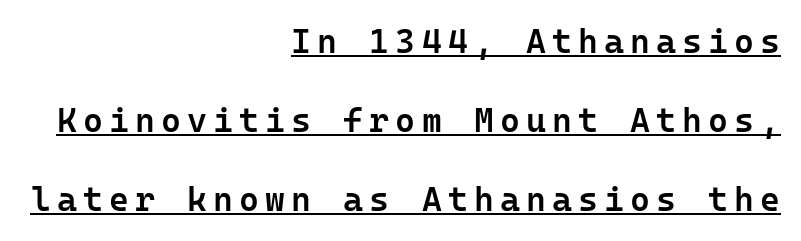
The image shows 34 px semibold sans-serif type, upright, monospaced; set right-aligned, loose line spacing (2.33x), underlined; low stroke contrast and a medium x-height.
